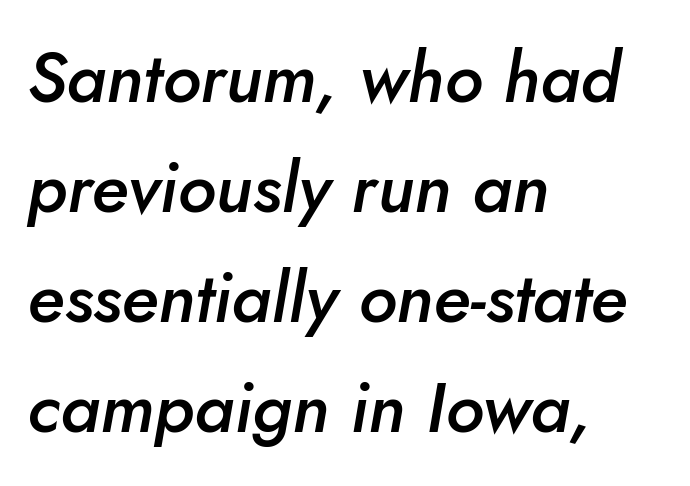
The image shows 70 px semibold type, italic (leaning right); set left-aligned, normal line spacing (1.57x), normal letter spacing, not underlined; low stroke contrast and a small x-height.
